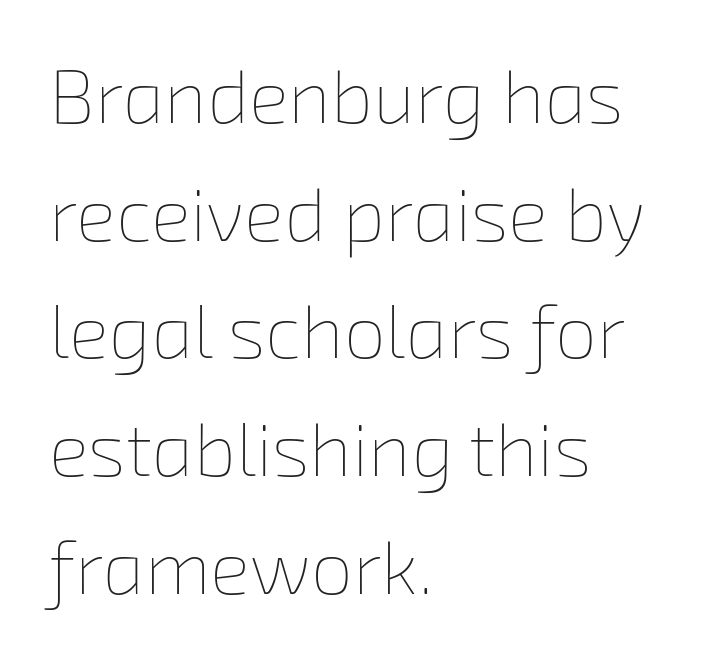
{"bold": "no", "weight": "thin", "width": "normal", "stroke_contrast": "low", "x_height": "medium", "monospaced": "no", "underline": "no", "align": "left", "line_spacing": "normal", "line_spacing_ratio": 1.57, "letter_spacing": "normal", "letter_spacing_em": 0.0, "glyph_px": 75}
